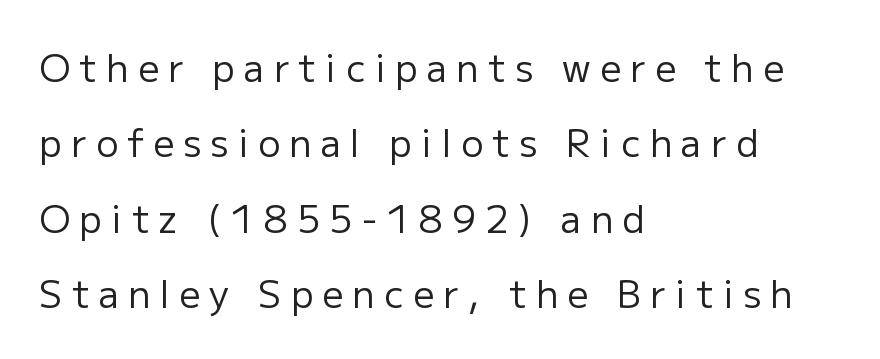
The image shows 37 px regular-weight sans-serif type, upright; set left-aligned, loose line spacing (2.04x), unusually wide letter spacing (+0.25 em), not underlined; low stroke contrast and a medium x-height.
